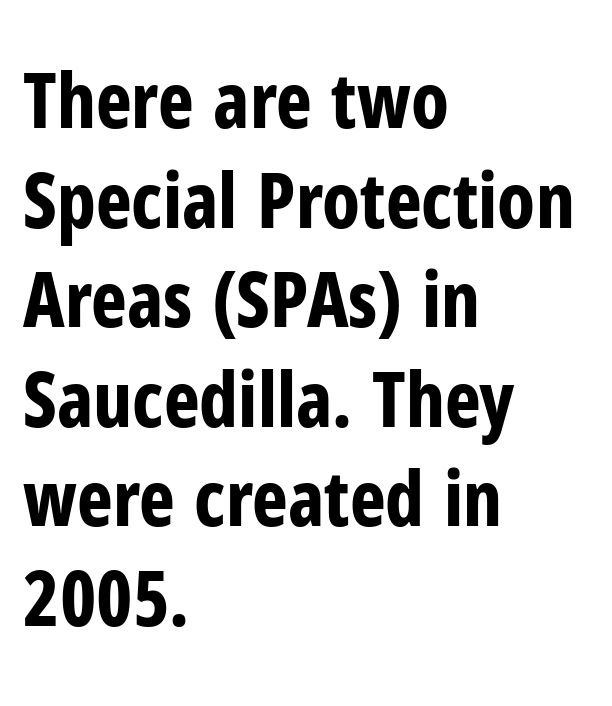
{"serif": "no", "italic": "no", "bold": "yes", "weight": "bold", "width": "condensed", "stroke_contrast": "low", "x_height": "medium", "monospaced": "no", "underline": "no", "align": "left", "line_spacing": "normal", "line_spacing_ratio": 1.31, "letter_spacing": "normal", "letter_spacing_em": 0.0, "glyph_px": 76}
